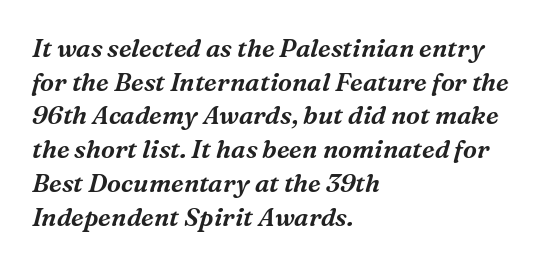
Nobody touched the tracking dial on this one. This sample uses an oblique cut, with every glyph tilted off the vertical. Which margin do the lines hug? The left one — the right edge is uneven. The foot of each line stays bare and open. Line spacing here is normal.
